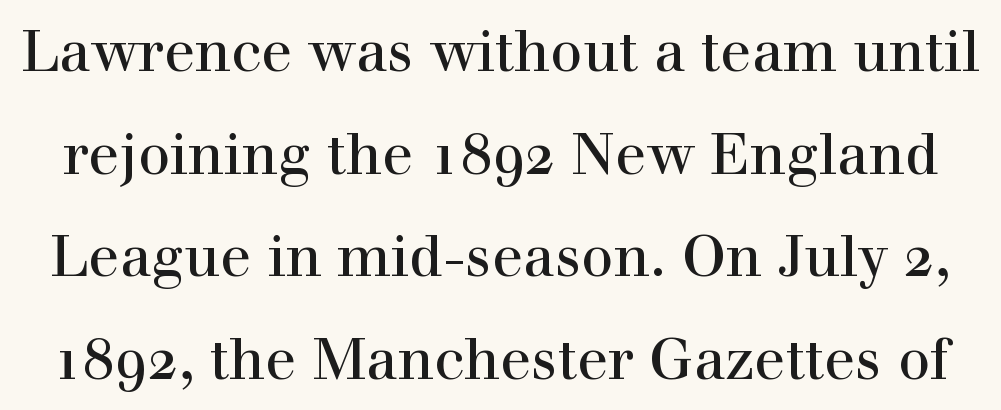
What kind of face is this? One with serifs. You could not count columns in this text — the font is proportionally spaced. What stands out about the letter spacing? Nothing — it is the standard amount. Clear beneath every line of the passage.
